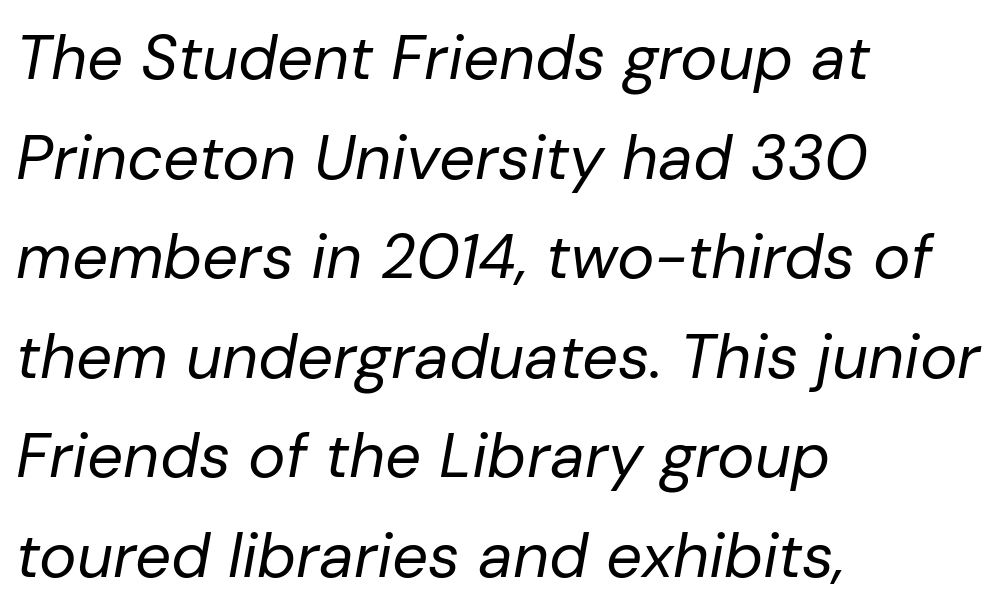
The compositor pushed each line to the left boundary. Think of a printed novel: that variable character pitch is what you see here. Rows of type keep a routine distance in the vertical direction. The space beneath each line is pristine and unruled. Is the stroke heavy? The answer is a plain regular-or-lighter. Slant detected: the letters are inclined.
